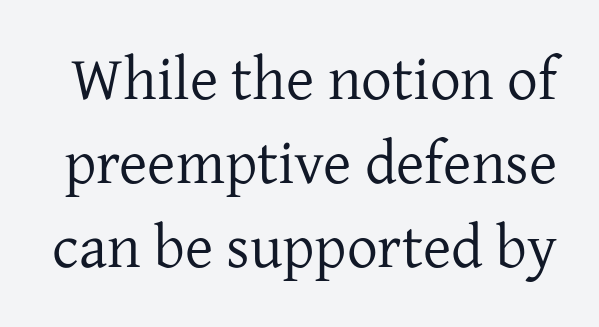
The image shows 61 px regular-weight serif type, upright; set normal line spacing (1.38x), normal letter spacing, not underlined; low stroke contrast and a medium x-height.
